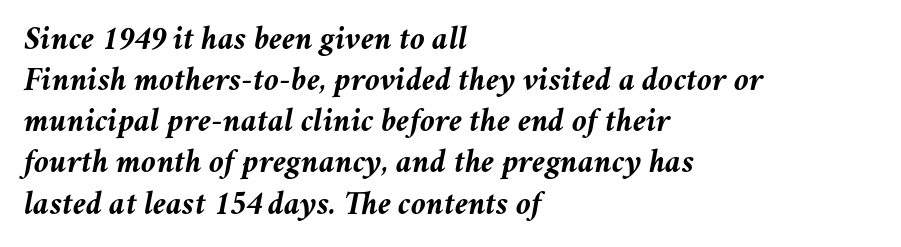
Q: Is the text bold? A: Yes.
Q: Is the text italic (slanted)? A: Yes, it leans right by about 11 degrees.
Q: Is the text underlined? A: No.
Q: How is the paragraph aligned? A: Left-aligned.
Q: Is the spacing between letters normal or unusually wide? A: Normal.
Q: Width (condensed, normal, or wide)? A: Normal.
Q: Stroke contrast? A: Medium.
Q: x-height? A: Medium.
Q: Monospaced? A: No.
